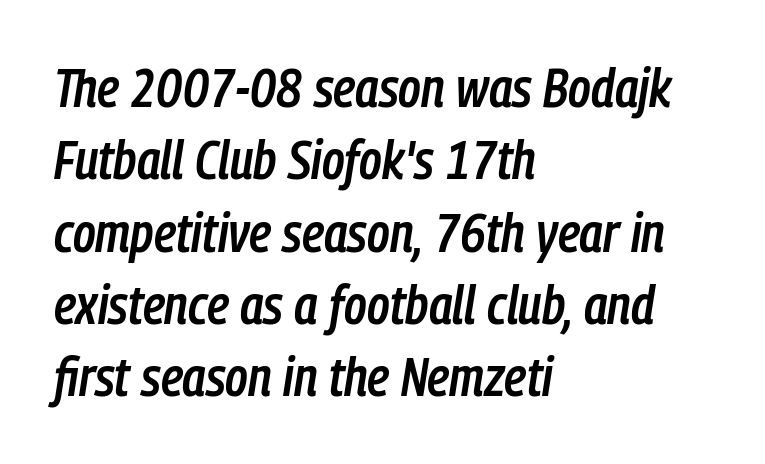
Notice how the stems are inclined rather than vertical — that's the hallmark of italics. The gap between lines stays unmarked. The designer left line spacing at the default. This sample has the flowing, uneven cadence of proportional lettering. Visually the block forms a straight wall on the left and a jagged coastline on the right.
